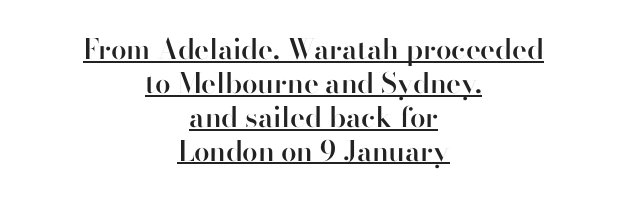
Q: Is the text bold? A: Semi-bold.
Q: Is the text italic (slanted)? A: No, it is upright.
Q: Is the typeface a serif or a sans-serif typeface? A: Sans-serif.
Q: Is the text underlined? A: Yes.
Q: How is the paragraph aligned? A: Centered.
Q: Is the spacing between letters normal or unusually wide? A: Normal.
Q: Width (condensed, normal, or wide)? A: Normal.
Q: Stroke contrast? A: High.
Q: x-height? A: Small.
Q: Monospaced? A: No.
